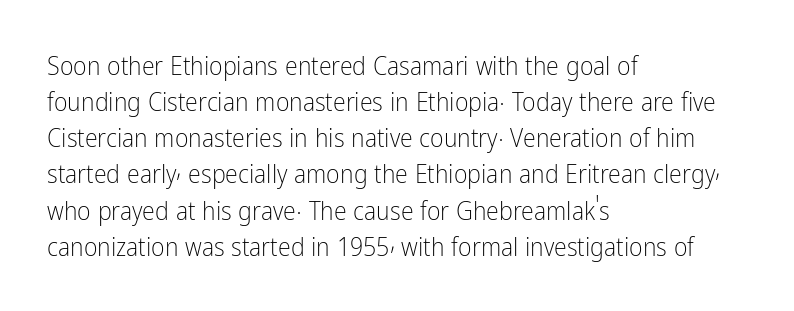
The image shows 26 px text type, upright; set left-aligned, normal line spacing (1.39x), normal letter spacing, not underlined.
